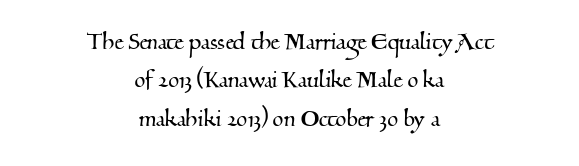
{"serif": "yes", "width": "normal", "stroke_contrast": "medium", "x_height": "small", "monospaced": "no", "underline": "no", "align": "center", "line_spacing": "normal", "line_spacing_ratio": 1.37, "letter_spacing": "normal", "letter_spacing_em": 0.0, "glyph_px": 28}
